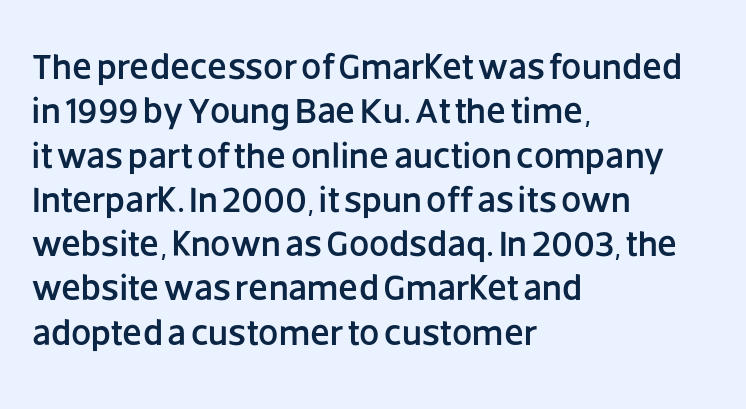
The image shows 36 px sans-serif type, upright; set left-aligned, line spacing 1.23x, normal letter spacing, not underlined; low stroke contrast and a large x-height.
